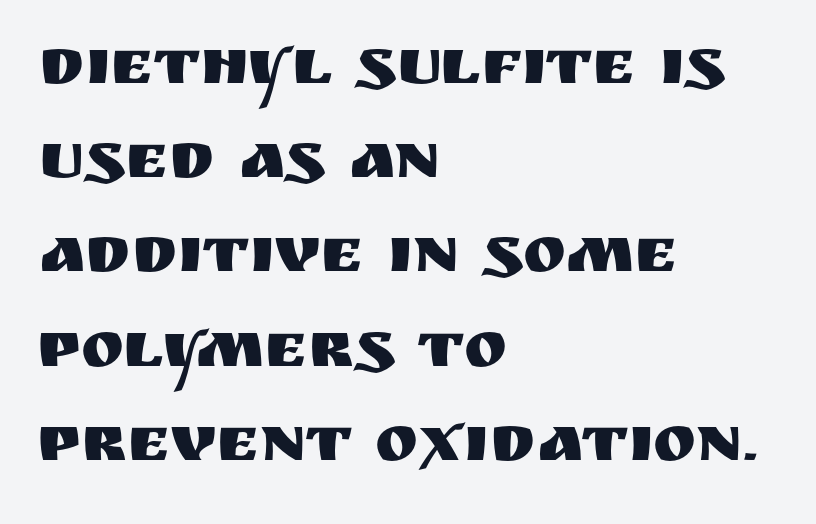
The image shows 65 px sans-serif type, upright; set left-aligned, normal line spacing (1.45x), normal letter spacing, not underlined; medium stroke contrast and a large x-height.
